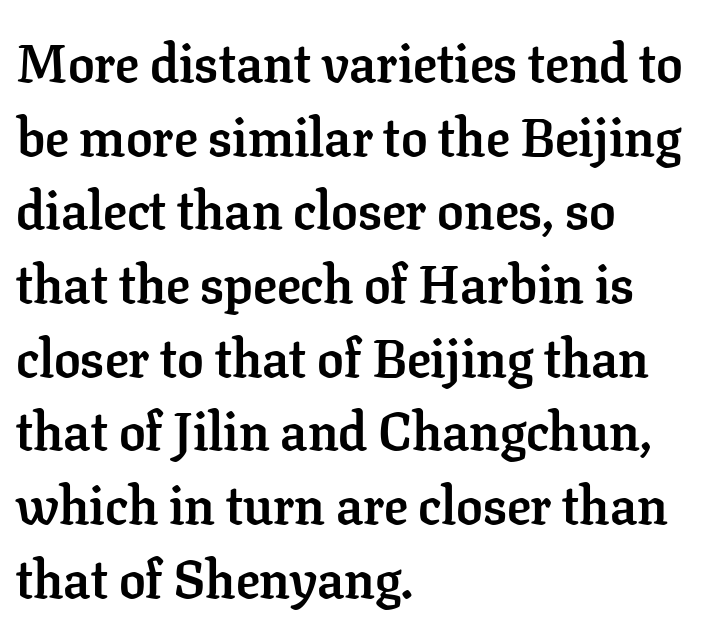
{"serif": "yes", "italic": "no", "bold": "yes", "weight": "semibold", "width": "normal", "stroke_contrast": "low", "x_height": "medium", "monospaced": "no", "underline": "no", "align": "left", "line_spacing": "normal", "line_spacing_ratio": 1.39, "letter_spacing": "normal", "letter_spacing_em": 0.0, "glyph_px": 53}
